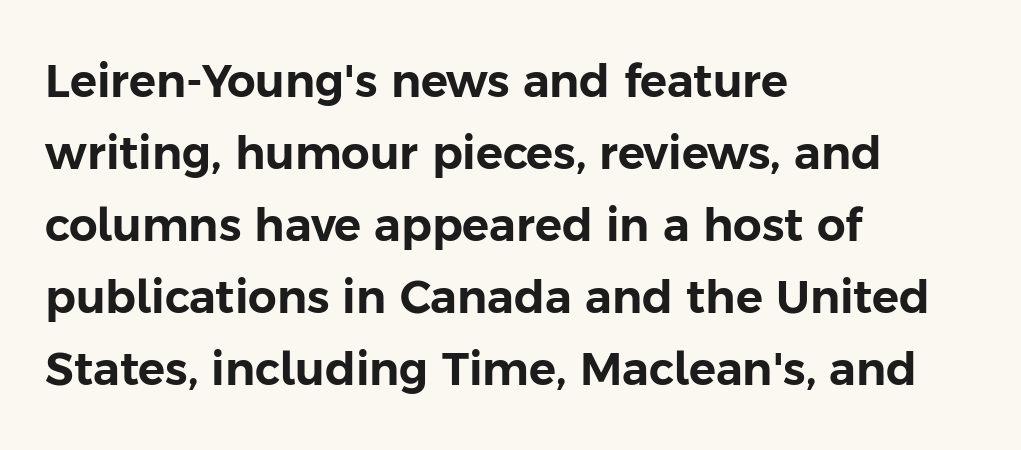
The image shows 45 px sans-serif type, upright; set left-aligned, normal line spacing (1.6x), normal letter spacing, not underlined; low stroke contrast and a medium x-height.
